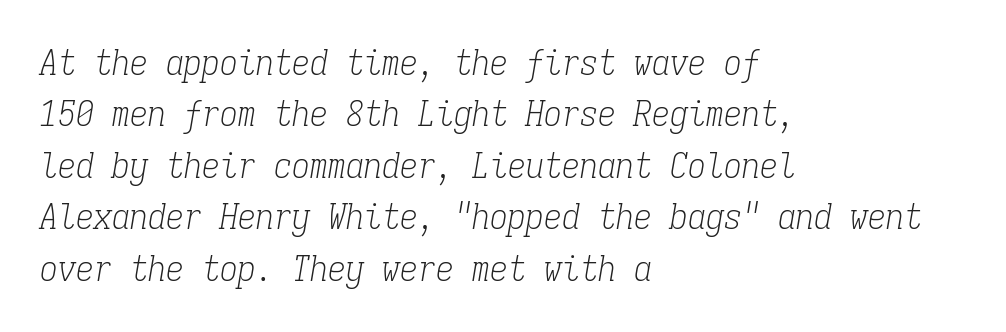
{"serif": "yes", "italic": "yes", "lean": "right", "slant_degrees": 9, "bold": "no", "weight": "light", "width": "condensed", "stroke_contrast": "low", "x_height": "medium", "monospaced": "yes", "underline": "no", "align": "left", "line_spacing": "normal", "line_spacing_ratio": 1.43, "letter_spacing": "normal", "letter_spacing_em": 0.0, "glyph_px": 36}
